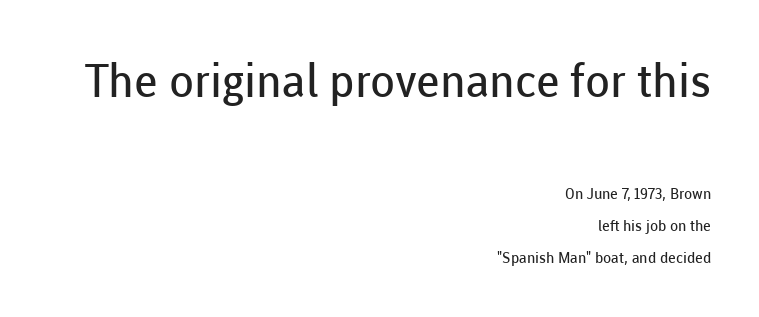
Q: Is the text bold? A: No.
Q: Is the text italic (slanted)? A: No, it is upright.
Q: Is the typeface a serif or a sans-serif typeface? A: Sans-serif.
Q: Is the text underlined? A: No.
Q: How is the paragraph aligned? A: Right-aligned.
Q: Is the spacing between letters normal or unusually wide? A: Normal.
Q: Is the spacing between lines tight, normal or loose? A: Loose.
Q: Which block of text is set in a larger size, the first (top) or the second (bottom)? A: The first (top) one.
Q: Width (condensed, normal, or wide)? A: Normal.
Q: Stroke contrast? A: Low.
Q: x-height? A: Medium.
Q: Monospaced? A: No.
